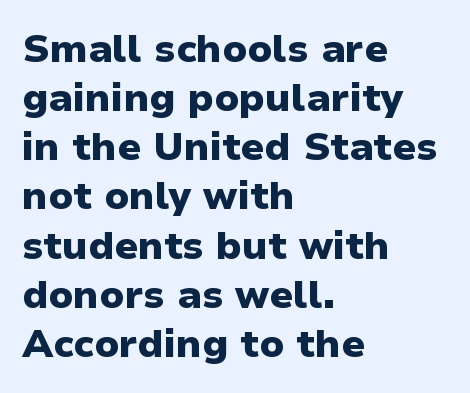
Q: Is the text bold? A: Yes.
Q: Is the text italic (slanted)? A: No, it is upright.
Q: Is the typeface a serif or a sans-serif typeface? A: Sans-serif.
Q: Is the text underlined? A: No.
Q: How is the paragraph aligned? A: Left-aligned.
Q: Is the spacing between letters normal or unusually wide? A: Normal.
Q: Is the spacing between lines tight, normal or loose? A: Normal.
Q: Width (condensed, normal, or wide)? A: Normal.
Q: Stroke contrast? A: Low.
Q: x-height? A: Medium.
Q: Monospaced? A: No.
